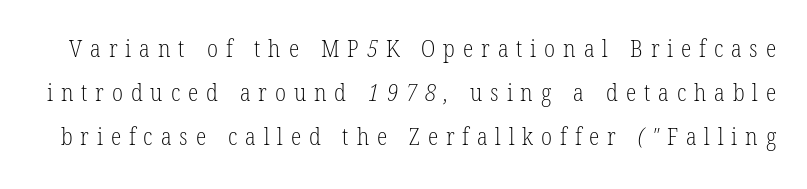
The image shows 24 px text type; set line spacing 1.84x, unusually wide letter spacing (+0.33 em), not underlined.
